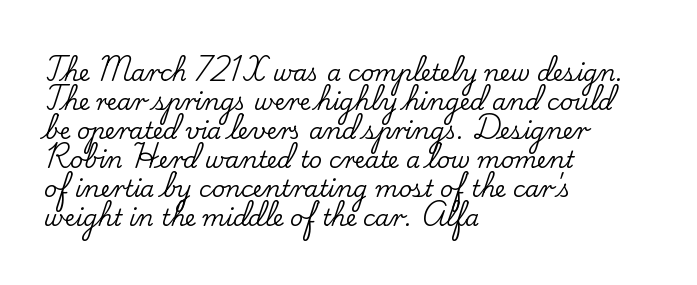
Q: Is the text italic (slanted)? A: Yes.
Q: Is the text underlined? A: No.
Q: How is the paragraph aligned? A: Left-aligned.
Q: Is the spacing between letters normal or unusually wide? A: Normal.
Q: Is the spacing between lines tight, normal or loose? A: Normal.
